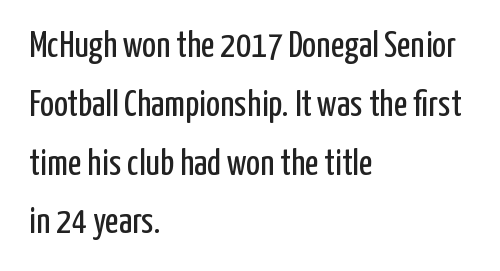
{"serif": "no", "italic": "no", "bold": "no", "weight": "regular", "width": "condensed", "stroke_contrast": "low", "x_height": "medium", "monospaced": "no", "underline": "no", "align": "left", "line_spacing": "normal", "line_spacing_ratio": 1.59, "letter_spacing": "normal", "letter_spacing_em": 0.0, "glyph_px": 37}
